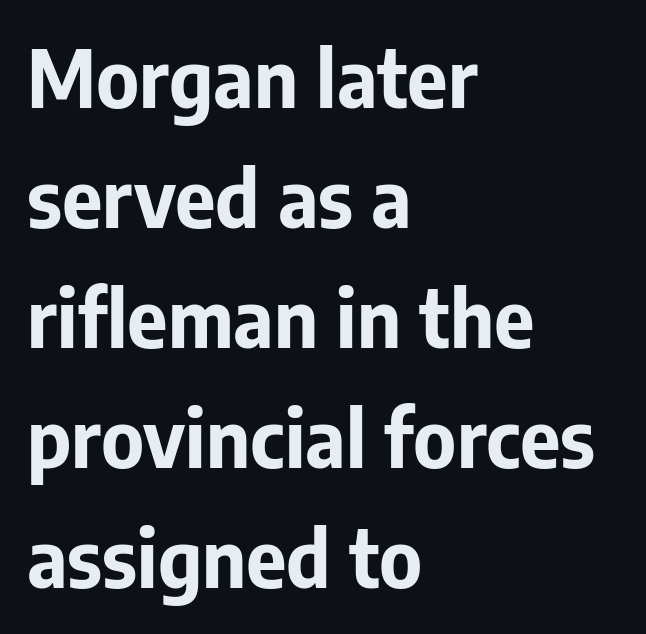
{"serif": "no", "italic": "no", "bold": "yes", "weight": "bold", "width": "normal", "stroke_contrast": "low", "x_height": "medium", "monospaced": "no", "underline": "no", "align": "left", "line_spacing": "normal", "line_spacing_ratio": 1.54, "letter_spacing": "normal", "letter_spacing_em": 0.0, "glyph_px": 78}
